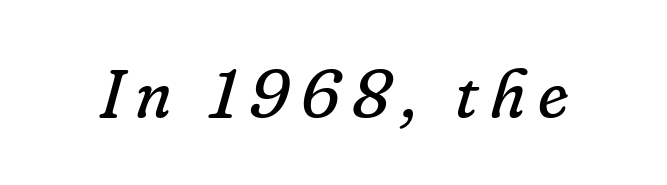
The image shows 68 px regular-weight serif type, italic (leaning right); set not underlined; low stroke contrast and a small x-height.
